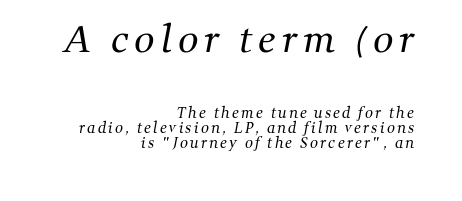
{"serif": "yes", "bold": "no", "weight": "regular", "width": "normal", "stroke_contrast": "medium", "x_height": "medium", "monospaced": "no", "underline": "no", "align": "right", "line_spacing": "tight", "line_spacing_ratio": 1.08, "larger_block": "first", "size_ratio": 2.57, "glyph_px": 36}
